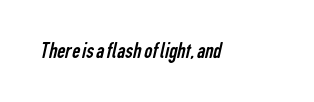
Between one letter and the next there's only the usual sliver of space. Weight: in the light-to-regular range. This rendering features lettering with no underline.
